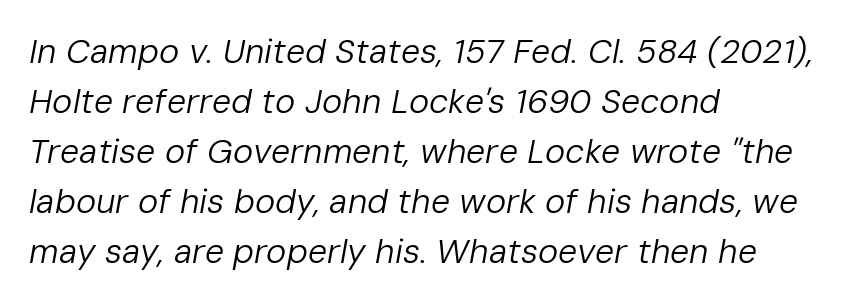
{"italic": "yes", "lean": "right", "slant_degrees": 10, "bold": "no", "weight": "regular", "width": "normal", "stroke_contrast": "low", "x_height": "medium", "monospaced": "no", "underline": "no", "align": "left", "line_spacing": "normal", "line_spacing_ratio": 1.47, "letter_spacing": "normal", "letter_spacing_em": 0.0, "glyph_px": 34}
